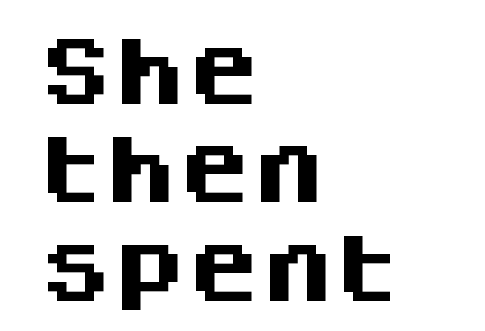
{"serif": "no", "italic": "no", "bold": "yes", "weight": "heavy", "width": "normal", "stroke_contrast": "medium", "x_height": "large", "monospaced": "no", "underline": "no", "align": "left", "line_spacing": "normal", "line_spacing_ratio": 1.33, "letter_spacing": "normal", "letter_spacing_em": 0.0, "glyph_px": 74}
